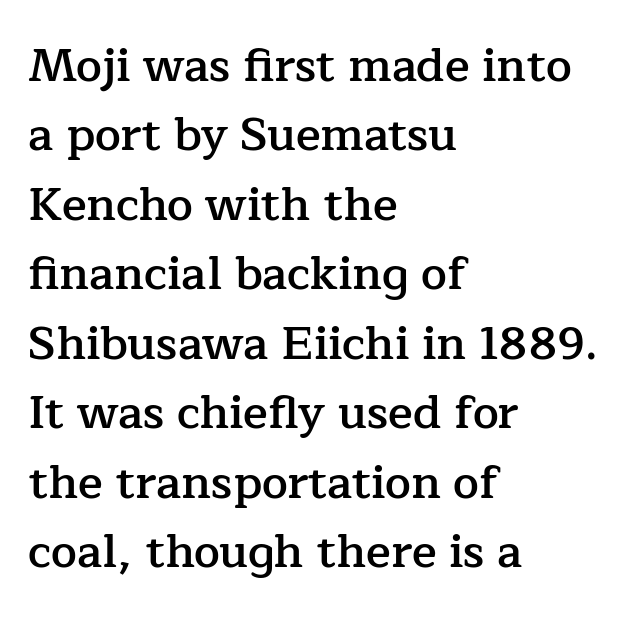
Unmarked baselines from the first word to the last. What stands out about the letter spacing? Nothing — it is the standard amount. Summary of vertical rhythm: regular, with standard interline spacing. Check where the strokes stop: tiny serifs finish them off. Ordinary non-slanted type is in use. One-word summary of the alignment: left.
